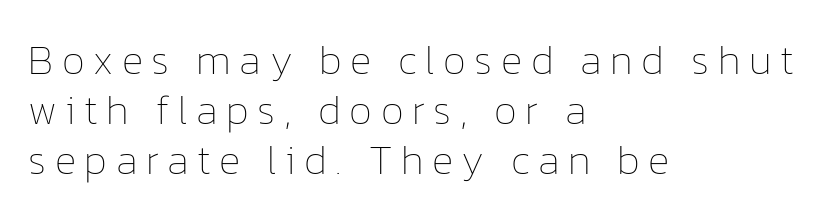
Q: Is the text bold? A: No.
Q: Is the text italic (slanted)? A: No, it is upright.
Q: Is the text underlined? A: No.
Q: How is the paragraph aligned? A: Left-aligned.
Q: Is the spacing between letters normal or unusually wide? A: Unusually wide.
Q: Width (condensed, normal, or wide)? A: Normal.
Q: Stroke contrast? A: Low.
Q: x-height? A: Medium.
Q: Monospaced? A: No.
